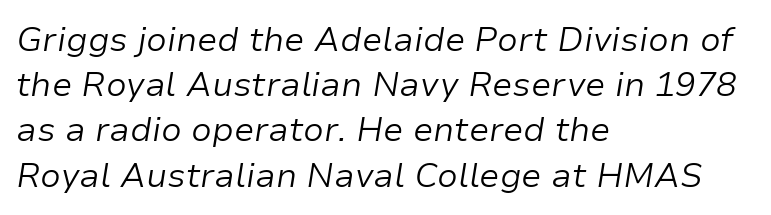
Q: Is the text bold? A: No.
Q: Is the text italic (slanted)? A: Yes, it leans right by about 9 degrees.
Q: Is the text underlined? A: No.
Q: How is the paragraph aligned? A: Left-aligned.
Q: Is the spacing between letters normal or unusually wide? A: Normal.
Q: Is the spacing between lines tight, normal or loose? A: Normal.
Q: Width (condensed, normal, or wide)? A: Normal.
Q: Stroke contrast? A: Low.
Q: x-height? A: Medium.
Q: Monospaced? A: No.
